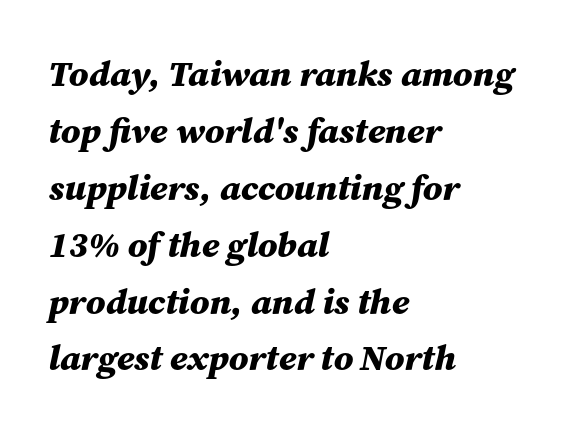
These lines are set flush left with a ragged right edge. Thick stems and heavy bowls — unmistakably bold. Notice how descenders clear the ascenders below comfortably — that's standard leading. This sample has the flowing, uneven cadence of proportional lettering.
